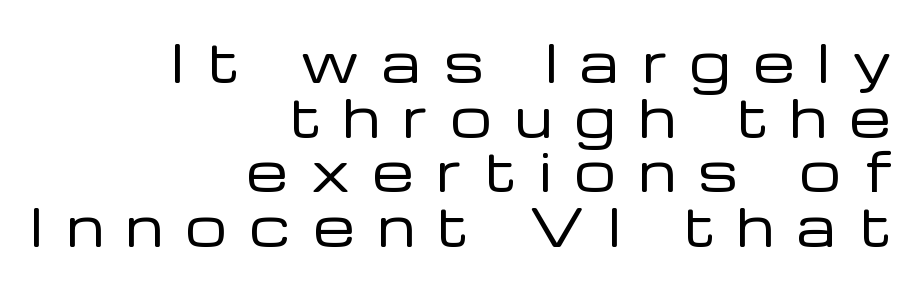
Q: Is the text bold? A: No.
Q: Is the text italic (slanted)? A: No, it is upright.
Q: Is the typeface a serif or a sans-serif typeface? A: Sans-serif.
Q: Is the text underlined? A: No.
Q: How is the paragraph aligned? A: Right-aligned.
Q: Is the spacing between letters normal or unusually wide? A: Unusually wide.
Q: Is the spacing between lines tight, normal or loose? A: Tight.
Q: Width (condensed, normal, or wide)? A: Normal.
Q: Stroke contrast? A: Low.
Q: x-height? A: Medium.
Q: Monospaced? A: No.
